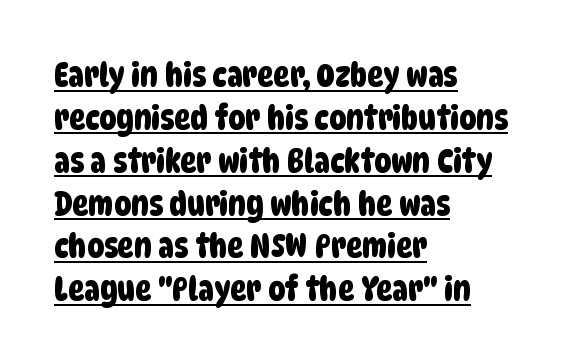
Underlined type. In terms of leading, this rendering sits right in the middle. Typographically, this falls in the sans-serif category. The rag falls on the right side of this text block. The rendering uses natural spacing where letterforms have individual widths. The tracking reads as untouched default to a designer's eye.
